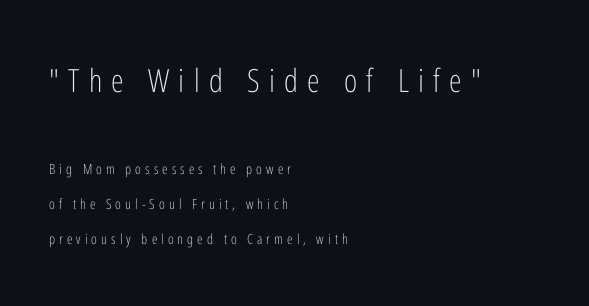
Q: Is the text bold? A: No.
Q: Is the text italic (slanted)? A: No, it is upright.
Q: Is the typeface a serif or a sans-serif typeface? A: Sans-serif.
Q: Is the text underlined? A: No.
Q: How is the paragraph aligned? A: Left-aligned.
Q: Is the spacing between letters normal or unusually wide? A: Unusually wide.
Q: Is the spacing between lines tight, normal or loose? A: Loose.
Q: Which block of text is set in a larger size, the first (top) or the second (bottom)? A: The first (top) one.
Q: Width (condensed, normal, or wide)? A: Condensed.
Q: Stroke contrast? A: Low.
Q: x-height? A: Medium.
Q: Monospaced? A: No.
